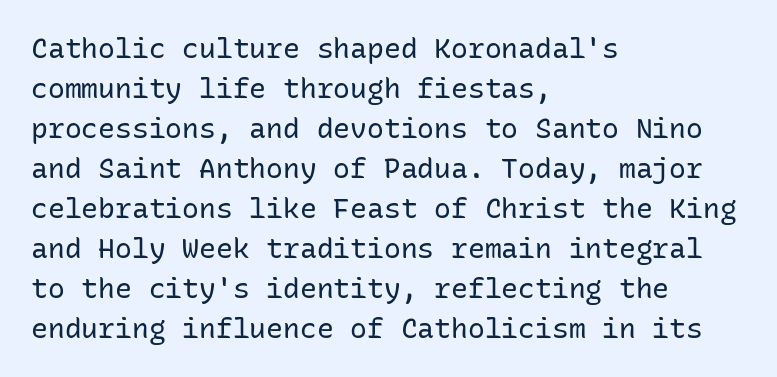
The words here are not underlined. The typesetting does not lean heavy: it is not bold. Font category for this specimen: sans-serif. Characters follow at the spacing the type designer built in. One glance says typical: line gaps are just what's usual. Vertical strokes here are truly vertical.
